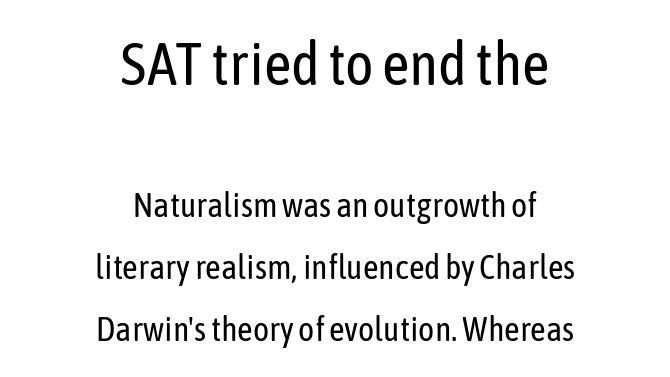
{"serif": "no", "italic": "no", "bold": "no", "weight": "regular", "width": "condensed", "stroke_contrast": "low", "x_height": "medium", "monospaced": "no", "underline": "no", "align": "center", "line_spacing_ratio": 1.82, "letter_spacing": "normal", "letter_spacing_em": 0.0, "larger_block": "first", "size_ratio": 1.76, "glyph_px": 60}
